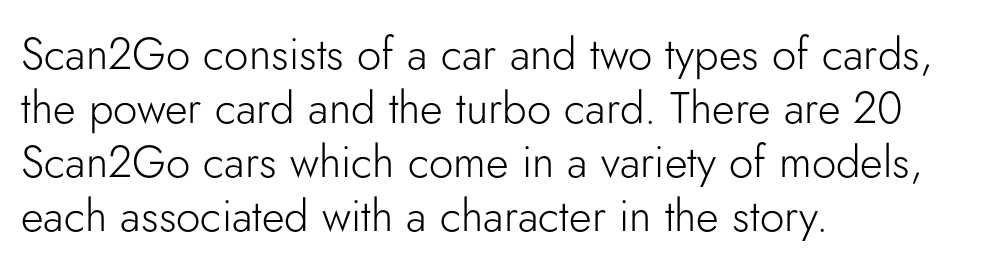
The image shows 44 px light sans-serif type, upright; set left-aligned, line spacing 1.23x, normal letter spacing, not underlined; low stroke contrast and a small x-height.
